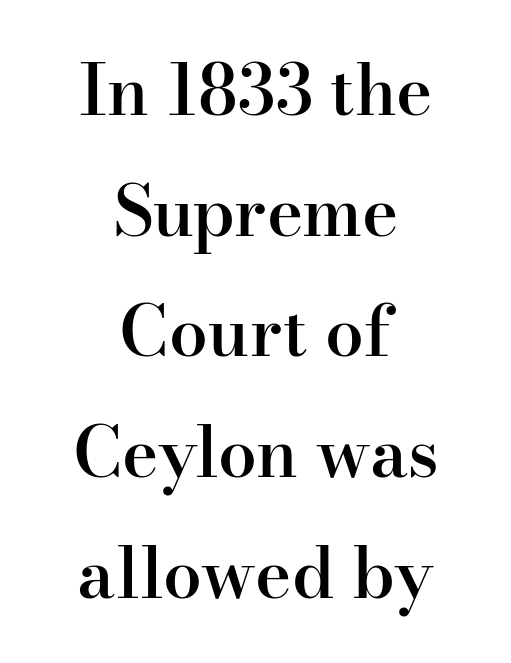
The image shows 69 px semibold serif type, upright; set centered, line spacing 1.75x, normal letter spacing, not underlined; high stroke contrast and a small x-height.
